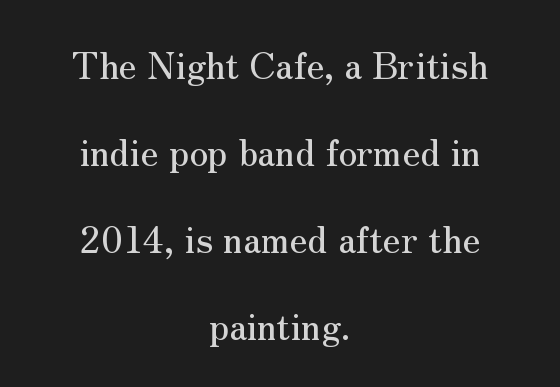
The font's upright variant was chosen for this text. Note: serifs present on the glyphs. A typesetter would call this leading open, well beyond the default. Compared with a flush-left layout, this one balances lines on the center instead.
